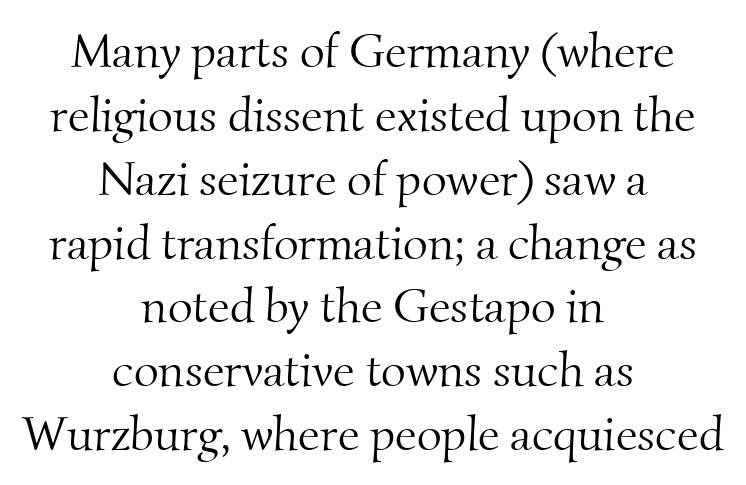
Q: Is the text bold? A: No.
Q: Is the typeface a serif or a sans-serif typeface? A: Serif.
Q: Is the text underlined? A: No.
Q: How is the paragraph aligned? A: Centered.
Q: Is the spacing between letters normal or unusually wide? A: Normal.
Q: Is the spacing between lines tight, normal or loose? A: Normal.
Q: Width (condensed, normal, or wide)? A: Normal.
Q: Stroke contrast? A: Medium.
Q: x-height? A: Small.
Q: Monospaced? A: No.
